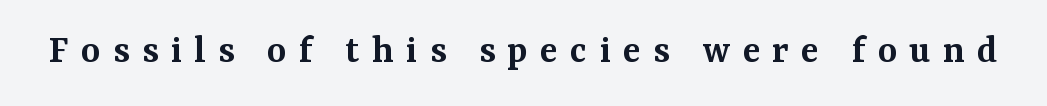
Q: Is the text bold? A: Semi-bold.
Q: Is the text italic (slanted)? A: No, it is upright.
Q: Is the typeface a serif or a sans-serif typeface? A: Serif.
Q: Is the text underlined? A: No.
Q: Is the spacing between letters normal or unusually wide? A: Unusually wide.
Q: Width (condensed, normal, or wide)? A: Normal.
Q: Stroke contrast? A: Medium.
Q: x-height? A: Medium.
Q: Monospaced? A: No.
